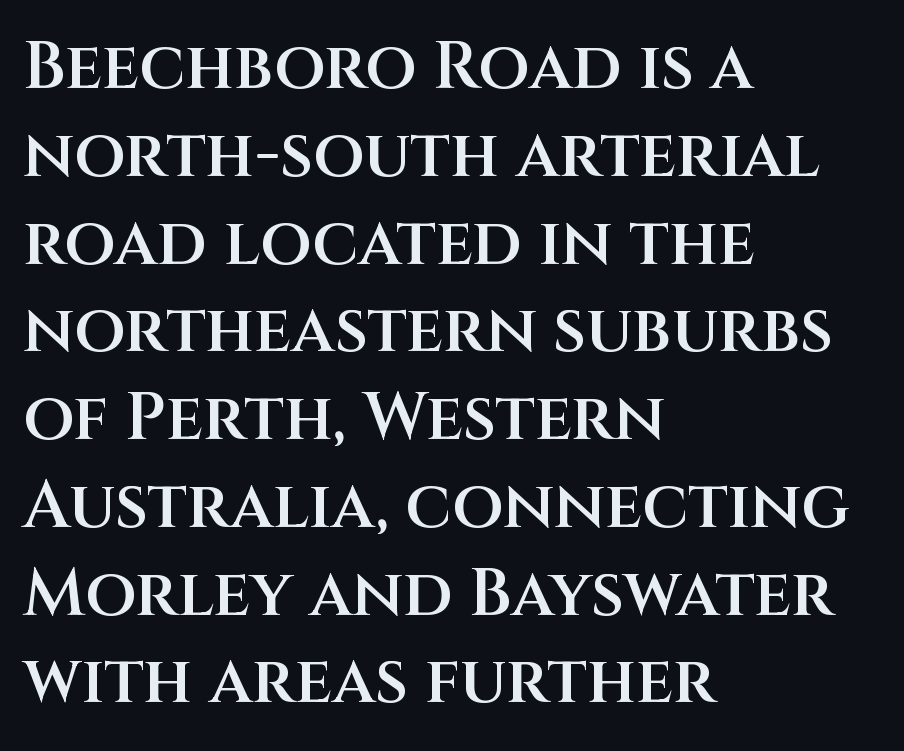
The image shows 66 px semibold sans-serif type, upright; set left-aligned, normal line spacing (1.33x), normal letter spacing, not underlined; medium stroke contrast and a large x-height.
